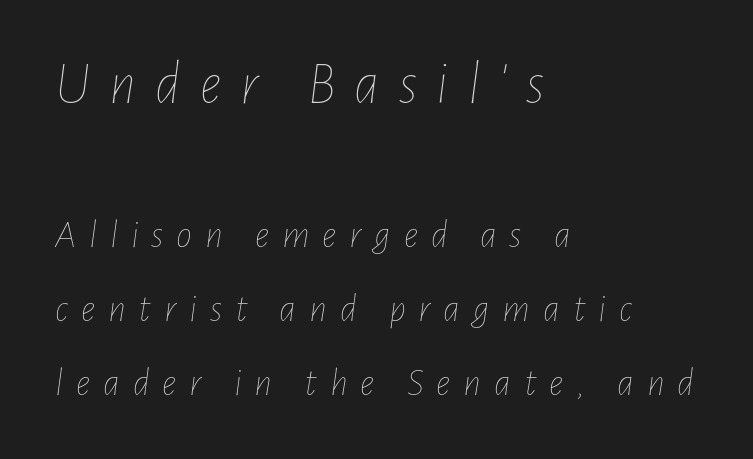
The image shows 60 px thin, condensed type, italic (leaning right); set left-aligned, line spacing 1.86x, unusually wide letter spacing (+0.32 em), not underlined; the first (top) block is 1.5x larger; low stroke contrast and a medium x-height.
